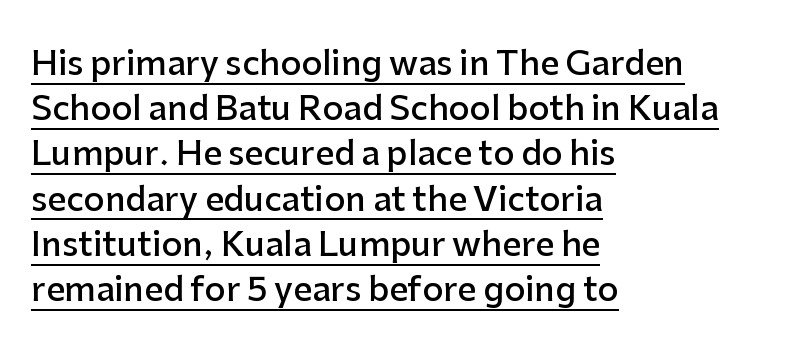
Q: Is the text bold? A: Semi-bold.
Q: Is the text italic (slanted)? A: No, it is upright.
Q: Is the typeface a serif or a sans-serif typeface? A: Sans-serif.
Q: Is the text underlined? A: Yes.
Q: How is the paragraph aligned? A: Left-aligned.
Q: Is the spacing between letters normal or unusually wide? A: Normal.
Q: Is the spacing between lines tight, normal or loose? A: Normal.
Q: Width (condensed, normal, or wide)? A: Normal.
Q: Stroke contrast? A: Low.
Q: x-height? A: Medium.
Q: Monospaced? A: No.
